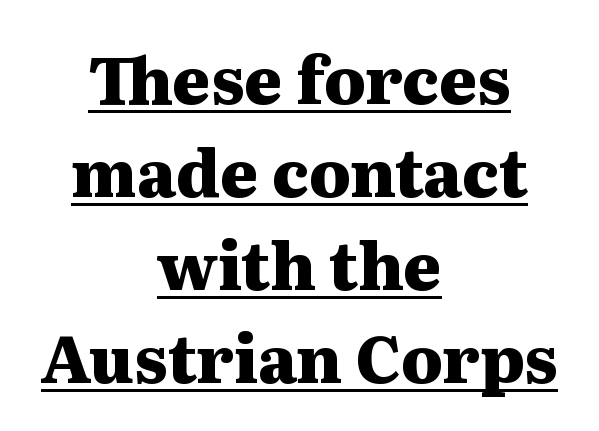
Leading matches the norm, producing a regular column. A typesetter would call this zero additional tracking. The rendering uses the underline text-decoration. Both edges are ragged and mirror each other, which tells us the setting is centered.
